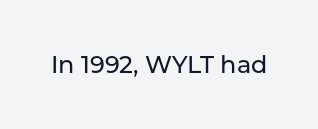
Q: Is the text italic (slanted)? A: No, it is upright.
Q: Is the text underlined? A: No.
Q: Is the spacing between letters normal or unusually wide? A: Normal.
